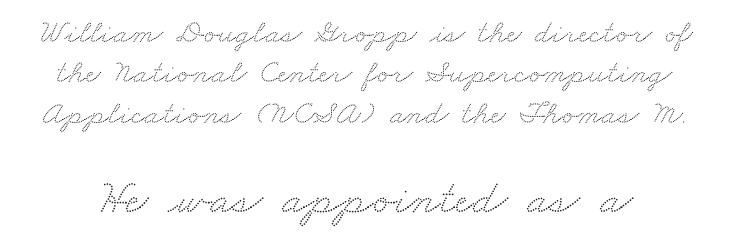
The passage shown is typed in a proportional face where columns would drift. Has an underline been added? It has not. Reading top to bottom, the characters get bigger at the block break. A serif font was chosen for this passage.
